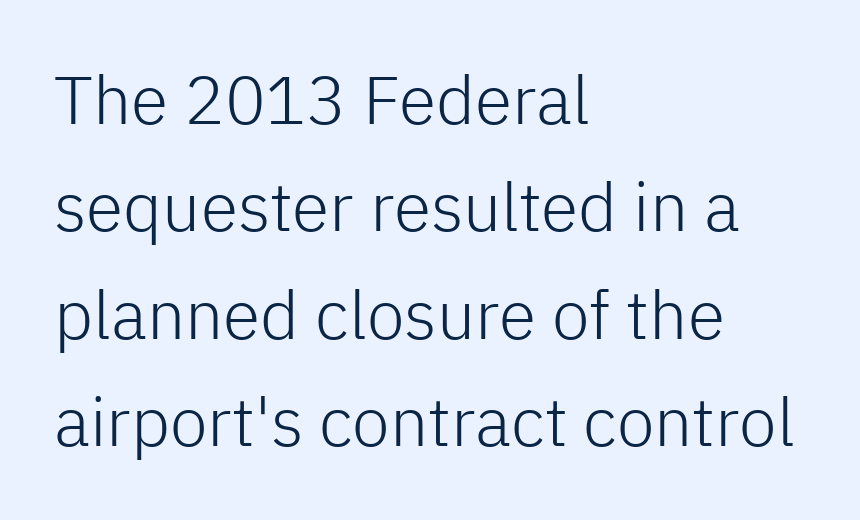
The image shows 68 px light sans-serif type, upright; set left-aligned, normal line spacing (1.58x), normal letter spacing, not underlined; low stroke contrast and a medium x-height.
